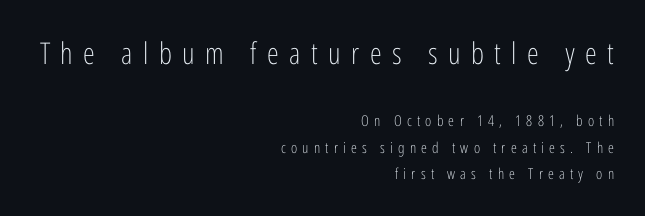
The letters look calm and open, with moderate or lighter stems. Look at the glyph heights: the upper group is clearly the bigger setting. These lines have a slow, spaced-out rhythm from letter to letter. Only glyphs here, with clear space below each row. No italicization has been applied; the sample stays upright.
